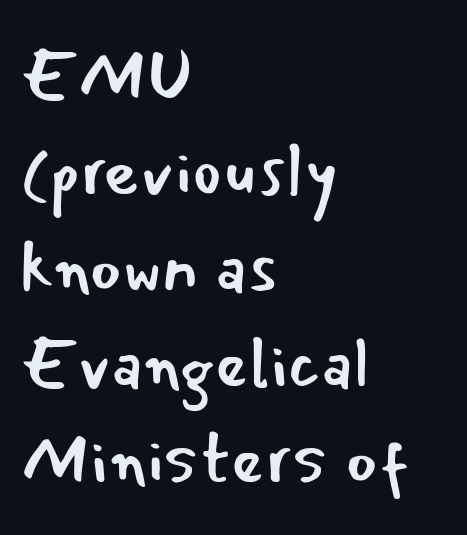
{"serif": "no", "italic": "no", "bold": "no", "weight": "regular", "width": "normal", "stroke_contrast": "low", "x_height": "small", "monospaced": "no", "underline": "no", "align": "left", "line_spacing": "normal", "line_spacing_ratio": 1.37, "letter_spacing": "normal", "letter_spacing_em": 0.0, "glyph_px": 70}
